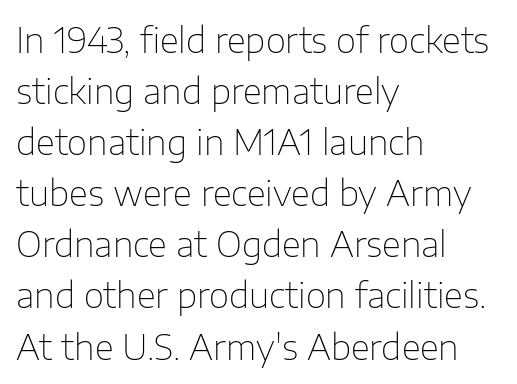
Plain, unruled lines of type. This sample uses an upright cut, with every glyph sitting square on the baseline. Characters follow at the spacing the type designer built in. This sample uses a sans-serif face.
